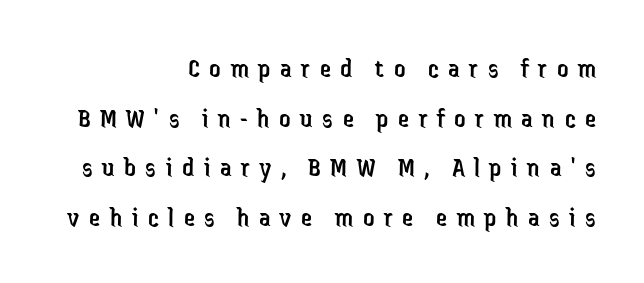
{"serif": "no", "italic": "no", "bold": "no", "weight": "regular", "width": "condensed", "stroke_contrast": "low", "x_height": "medium", "monospaced": "no", "underline": "no", "align": "right", "line_spacing_ratio": 1.77, "letter_spacing": "wide", "letter_spacing_em": 0.34, "glyph_px": 28}
